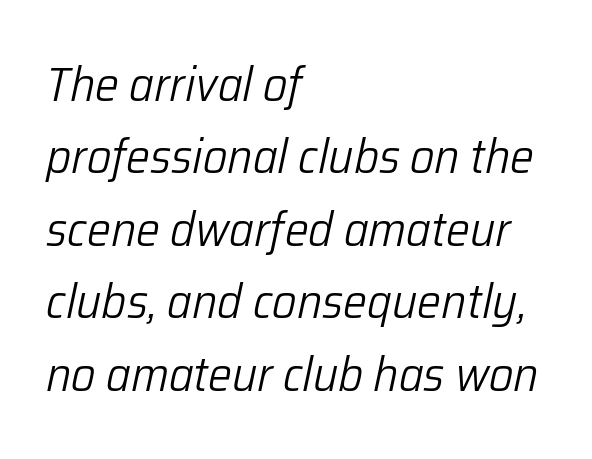
The image shows 48 px light type, italic (leaning right); set left-aligned, normal line spacing (1.51x), normal letter spacing, not underlined; low stroke contrast and a medium x-height.
